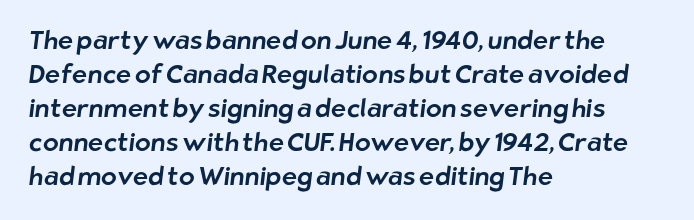
{"underline": "no", "align": "left", "line_spacing": "normal", "line_spacing_ratio": 1.31, "letter_spacing": "normal", "letter_spacing_em": 0.0, "glyph_px": 26}
